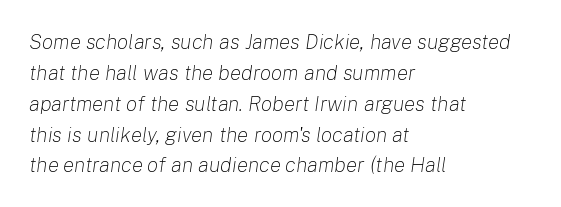
Q: Is the text bold? A: No.
Q: Is the text italic (slanted)? A: Yes, it leans right by about 8 degrees.
Q: Is the text underlined? A: No.
Q: How is the paragraph aligned? A: Left-aligned.
Q: Is the spacing between letters normal or unusually wide? A: Normal.
Q: Is the spacing between lines tight, normal or loose? A: Normal.
